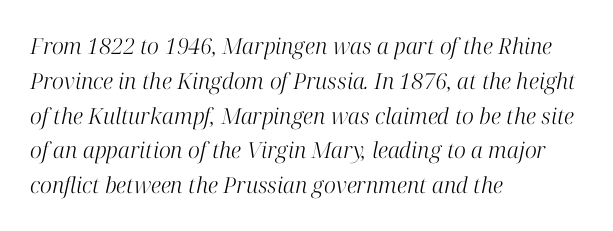
The image shows 22 px text type, italic (leaning right); set left-aligned, normal line spacing (1.58x), normal letter spacing, not underlined.
